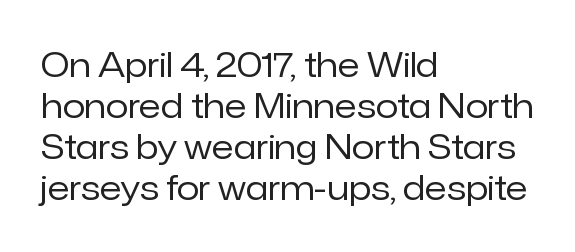
{"serif": "no", "italic": "no", "bold": "no", "weight": "regular", "width": "normal", "stroke_contrast": "low", "x_height": "medium", "monospaced": "no", "underline": "no", "align": "left", "line_spacing_ratio": 1.24, "letter_spacing": "normal", "letter_spacing_em": 0.0, "glyph_px": 33}
